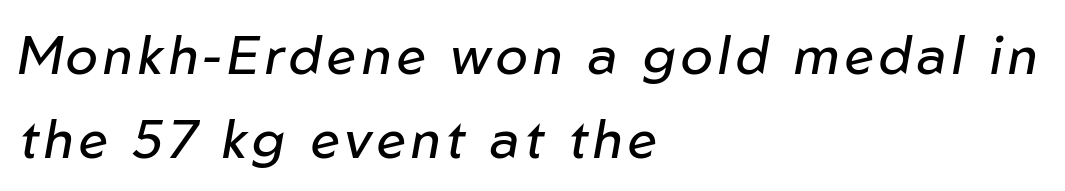
{"italic": "yes", "lean": "right", "slant_degrees": 10, "bold": "no", "weight": "regular", "width": "normal", "stroke_contrast": "low", "x_height": "medium", "monospaced": "no", "underline": "no", "align": "left", "line_spacing": "normal", "line_spacing_ratio": 1.58, "glyph_px": 53}
